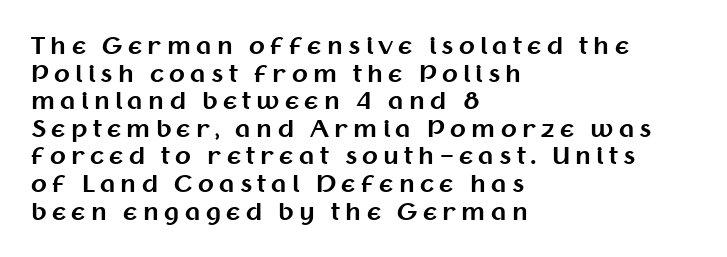
{"italic": "no", "bold": "yes", "underline": "no", "align": "left", "line_spacing_ratio": 1.2, "letter_spacing": "wide", "letter_spacing_em": 0.23, "glyph_px": 23}
